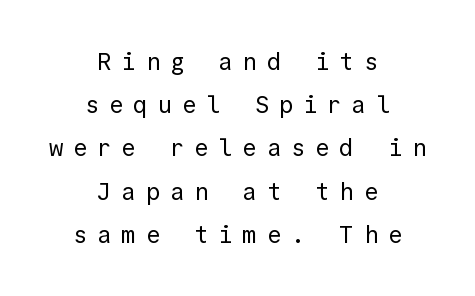
{"italic": "no", "bold": "no", "underline": "no", "align": "center", "line_spacing_ratio": 1.8, "letter_spacing": "wide", "letter_spacing_em": 0.41, "glyph_px": 24}
